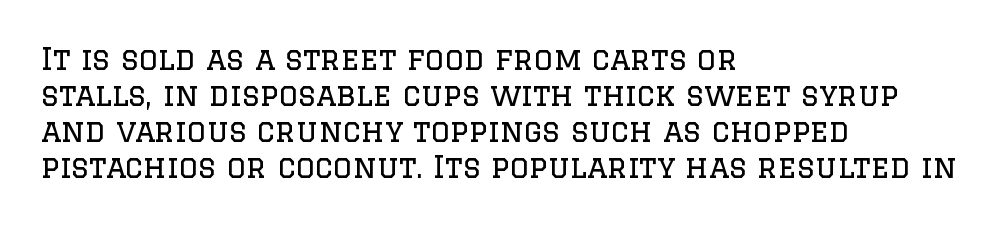
{"serif": "yes", "italic": "no", "bold": "no", "weight": "regular", "width": "normal", "stroke_contrast": "low", "x_height": "large", "monospaced": "no", "underline": "no", "align": "left", "line_spacing_ratio": 1.2, "letter_spacing": "normal", "letter_spacing_em": 0.0, "glyph_px": 30}
